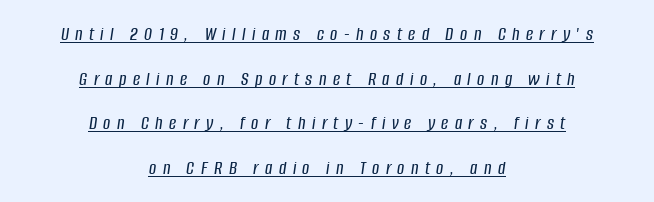
Q: Is the text italic (slanted)? A: Yes, it leans right by about 8 degrees.
Q: Is the text underlined? A: Yes.
Q: How is the paragraph aligned? A: Centered.
Q: Is the spacing between letters normal or unusually wide? A: Unusually wide.
Q: Is the spacing between lines tight, normal or loose? A: Loose.
